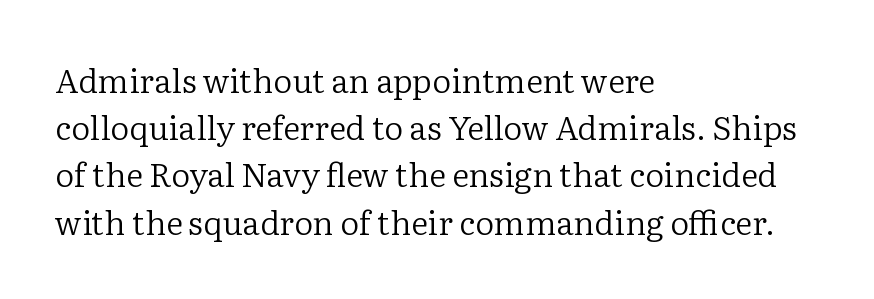
The image shows 33 px regular-weight serif type, upright; set left-aligned, normal line spacing (1.43x), normal letter spacing, not underlined; low stroke contrast and a medium x-height.
